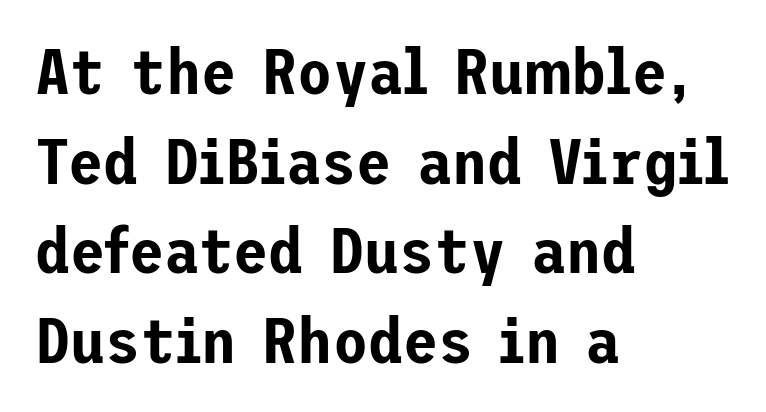
Visually the block forms a straight wall on the left and a jagged coastline on the right. Style check: upright. The font family rendered here belongs to the sans-serif group. Students, observe: this is what conventionally led text looks like. Between one letter and the next there's only the usual sliver of space. Decoration check: the copy has no underline.
